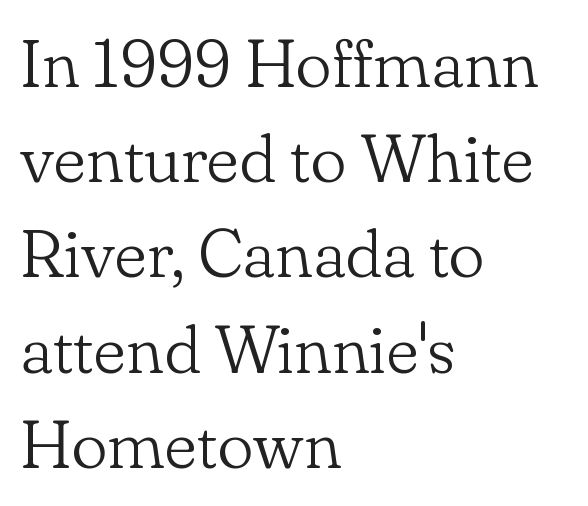
The image shows 68 px light serif type, upright; set left-aligned, normal line spacing (1.4x), normal letter spacing, not underlined; low stroke contrast and a small x-height.
